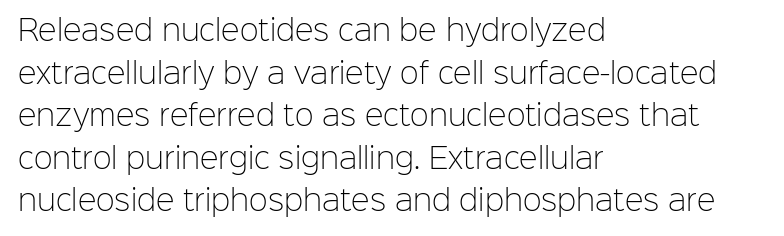
This sample is left-justified, so line endings fall wherever the words run out. The letters sit at their default tracking, neither squeezed nor spread. Do the characters align in a grid? No, the font is proportional. The line-height multiplier appears to be the usual default. Is the stroke heavy? The answer is a plain regular-or-lighter.
